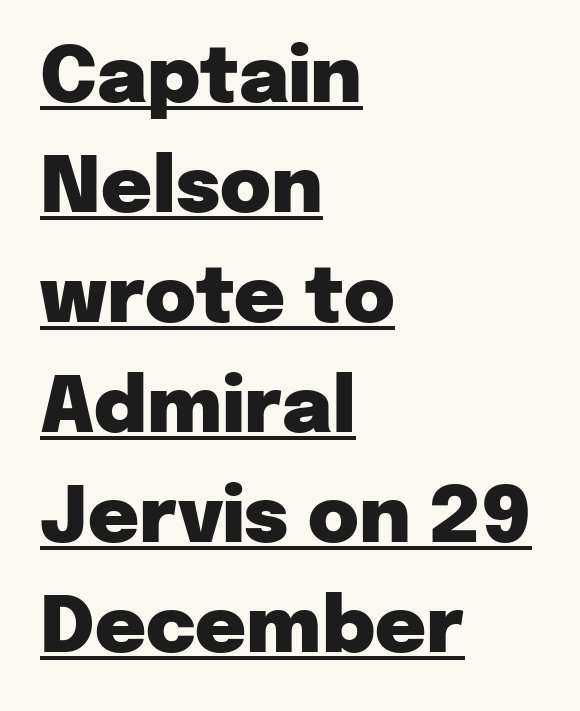
Q: Is the text bold? A: Yes.
Q: Is the text italic (slanted)? A: No, it is upright.
Q: Is the typeface a serif or a sans-serif typeface? A: Sans-serif.
Q: Is the text underlined? A: Yes.
Q: How is the paragraph aligned? A: Left-aligned.
Q: Is the spacing between letters normal or unusually wide? A: Normal.
Q: Is the spacing between lines tight, normal or loose? A: Normal.
Q: Width (condensed, normal, or wide)? A: Normal.
Q: Stroke contrast? A: Low.
Q: x-height? A: Medium.
Q: Monospaced? A: No.
